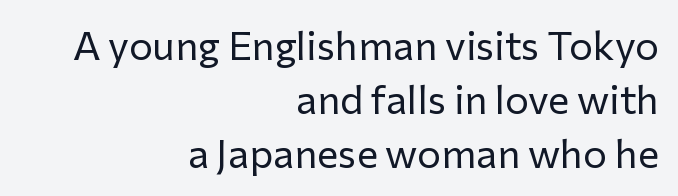
Varying glyph widths throughout — classic text-font behaviour. No chunkiness to these letters — they're not bold. Ordinary non-slanted type is in use. Tracking here is standard; glyphs follow each other at the usual distance.
